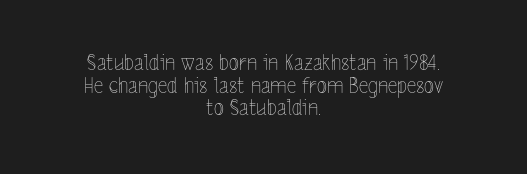
Q: Is the text bold? A: No.
Q: Is the text italic (slanted)? A: No, it is upright.
Q: Is the text underlined? A: No.
Q: How is the paragraph aligned? A: Centered.
Q: Is the spacing between letters normal or unusually wide? A: Normal.
Q: Is the spacing between lines tight, normal or loose? A: Tight.
